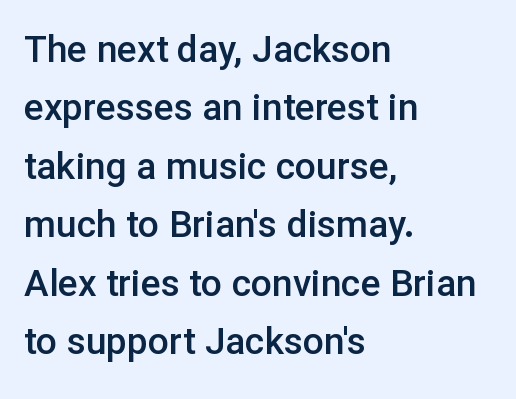
{"serif": "no", "italic": "no", "bold": "semi", "weight": "semibold", "width": "normal", "stroke_contrast": "low", "x_height": "medium", "monospaced": "no", "underline": "no", "align": "left", "line_spacing": "normal", "line_spacing_ratio": 1.58, "letter_spacing": "normal", "letter_spacing_em": 0.0, "glyph_px": 37}
